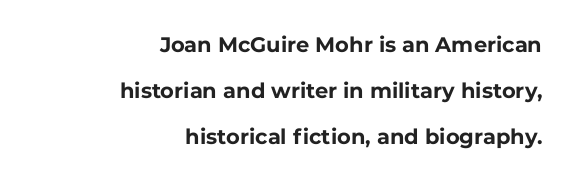
The image shows 21 px bold type, upright; set right-aligned, loose line spacing (2.2x), normal letter spacing, not underlined.
